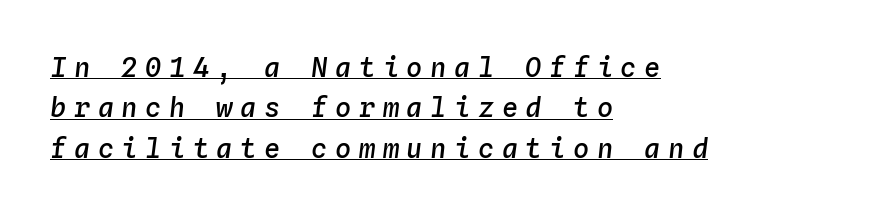
Q: Is the text bold? A: Semi-bold.
Q: Is the text italic (slanted)? A: Yes, it leans right by about 4 degrees.
Q: Is the text underlined? A: Yes.
Q: How is the paragraph aligned? A: Left-aligned.
Q: Is the spacing between letters normal or unusually wide? A: Unusually wide.
Q: Is the spacing between lines tight, normal or loose? A: Normal.
